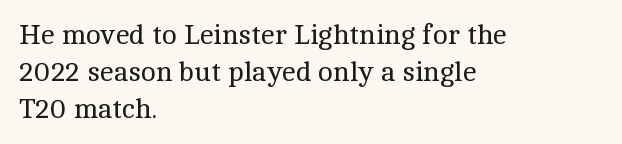
The font family rendered here belongs to the serif group. The leading is moderate, giving the passage an even texture. You could not count columns in this text — the font is proportionally spaced. Typeset ragged right — the left edge is the straight one.
